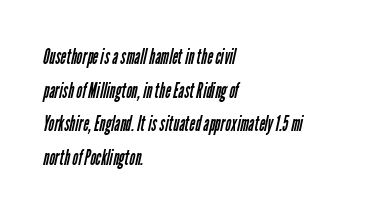
Q: Is the text bold? A: No.
Q: Is the text underlined? A: No.
Q: How is the paragraph aligned? A: Left-aligned.
Q: Is the spacing between letters normal or unusually wide? A: Normal.
Q: Is the spacing between lines tight, normal or loose? A: Normal.
